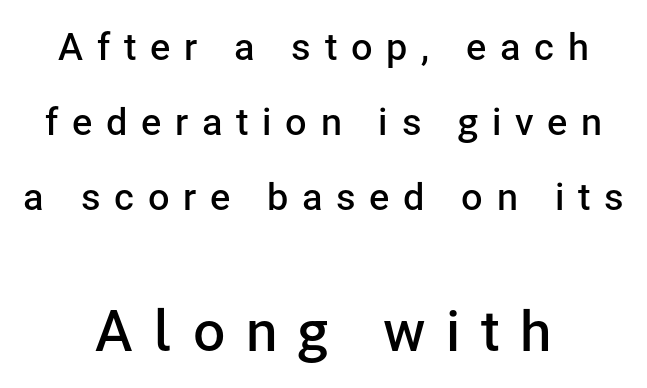
The image shows 57 px semibold sans-serif type, upright; set centered, loose line spacing (1.98x), unusually wide letter spacing (+0.36 em), not underlined; the second (bottom) block is 1.5x larger; low stroke contrast and a medium x-height.
